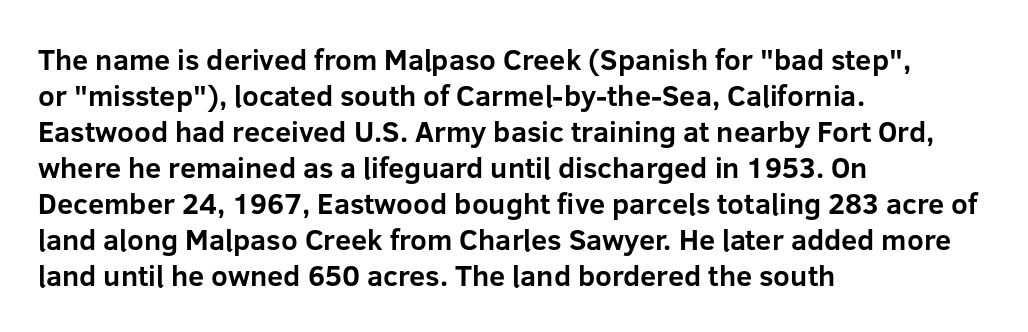
Q: Is the text bold? A: Yes.
Q: Is the text italic (slanted)? A: No, it is upright.
Q: Is the typeface a serif or a sans-serif typeface? A: Sans-serif.
Q: Is the text underlined? A: No.
Q: How is the paragraph aligned? A: Left-aligned.
Q: Is the spacing between letters normal or unusually wide? A: Normal.
Q: Width (condensed, normal, or wide)? A: Normal.
Q: Stroke contrast? A: Low.
Q: x-height? A: Medium.
Q: Monospaced? A: No.
